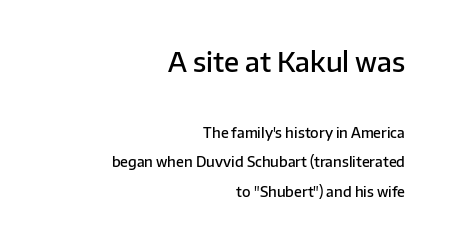
Summary of vertical rhythm: relaxed, with wide interline spacing. This sample uses plain, unmodified letter spacing. Where is the straight margin? On the right. The emphasis by scale lands on block number one, above.
